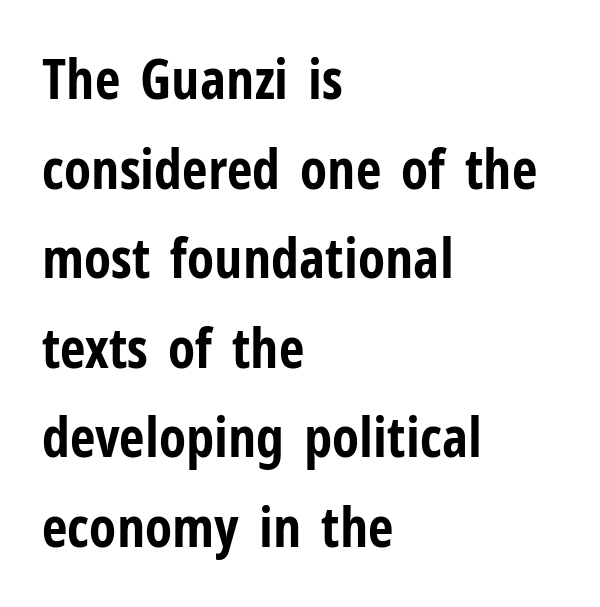
Horizontal alignment here is leftward, the default for most running prose. A bare baseline throughout the passage. Letter spacing: default. Think of a printed novel: that variable character pitch is what you see here. The characters display no serif detailing; their extremities are plain. Unlike italic type, these characters show no tilt at all.
